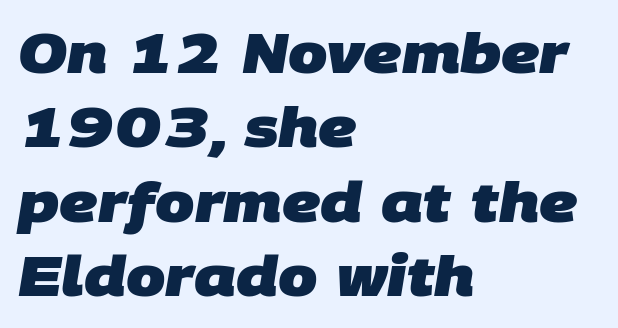
{"serif": "no", "bold": "yes", "weight": "heavy", "width": "normal", "stroke_contrast": "low", "x_height": "large", "monospaced": "no", "underline": "no", "align": "left", "line_spacing": "normal", "line_spacing_ratio": 1.33, "letter_spacing": "normal", "letter_spacing_em": 0.0, "glyph_px": 56}
